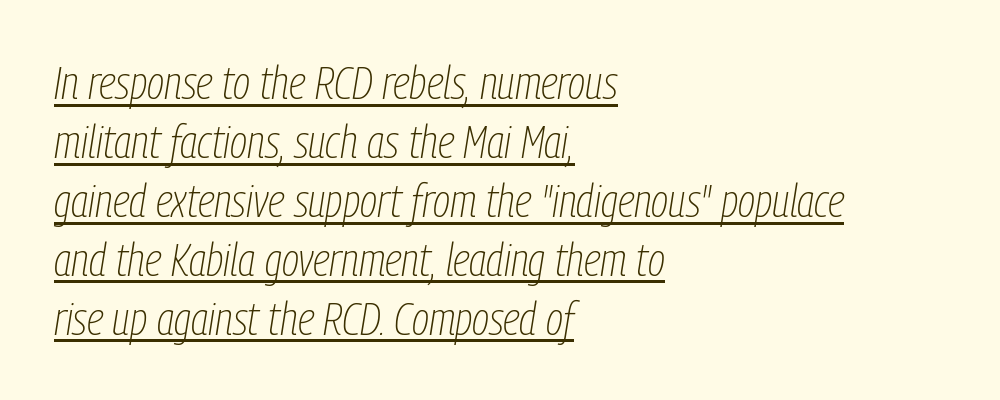
The rendering uses a moderate line-height, typical for paragraphs. The typesetter chose a ragged-right arrangement here. The rendered words wear a rule along their underside. These lines are rendered in a variable-pitch font. The face used here has a pronounced slope to its letters. Glyph-to-glyph distance matches everyday printed text.
